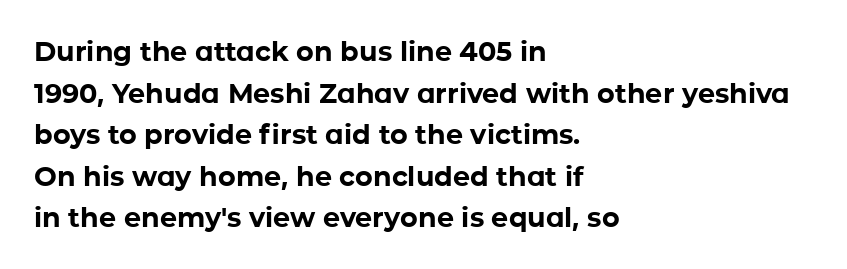
{"italic": "no", "bold": "yes", "underline": "no", "align": "left", "line_spacing": "normal", "line_spacing_ratio": 1.54, "letter_spacing": "normal", "letter_spacing_em": 0.0, "glyph_px": 27}
